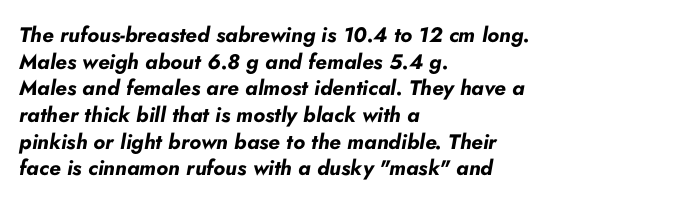
{"italic": "yes", "lean": "right", "slant_degrees": 10, "bold": "yes", "underline": "no", "align": "left", "line_spacing": "normal", "line_spacing_ratio": 1.27, "letter_spacing": "normal", "letter_spacing_em": 0.0, "glyph_px": 21}
